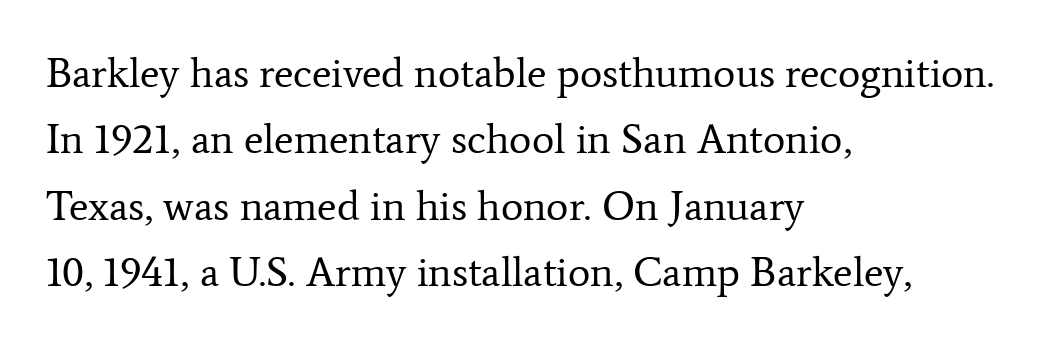
Q: Is the text bold? A: No.
Q: Is the text italic (slanted)? A: No, it is upright.
Q: Is the typeface a serif or a sans-serif typeface? A: Serif.
Q: Is the text underlined? A: No.
Q: How is the paragraph aligned? A: Left-aligned.
Q: Is the spacing between letters normal or unusually wide? A: Normal.
Q: Is the spacing between lines tight, normal or loose? A: Normal.
Q: Width (condensed, normal, or wide)? A: Normal.
Q: Stroke contrast? A: Low.
Q: x-height? A: Medium.
Q: Monospaced? A: No.
